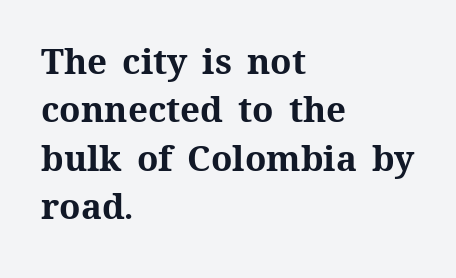
{"italic": "no", "bold": "yes", "weight": "bold", "width": "normal", "stroke_contrast": "medium", "x_height": "medium", "monospaced": "no", "underline": "no", "align": "left", "line_spacing": "normal", "line_spacing_ratio": 1.38, "letter_spacing": "normal", "letter_spacing_em": 0.0, "glyph_px": 35}
